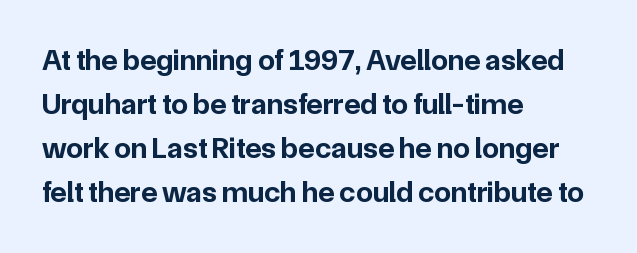
Only glyphs here, with clear space below each row. Compared with typical body copy, the letter spacing here is the same. In terms of weight, the rendering is a true, heavy bold. Does the type have serifs? No, each stem ends abruptly. The letters stand upright; this is a roman face.
